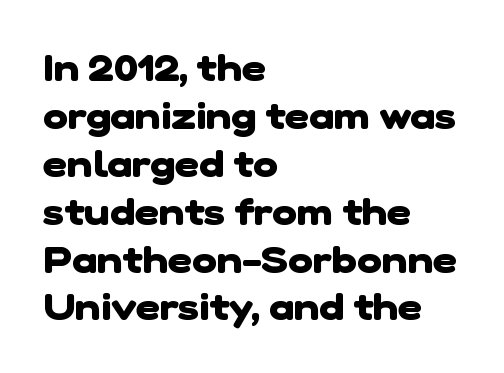
Q: Is the text bold? A: Yes.
Q: Is the typeface a serif or a sans-serif typeface? A: Sans-serif.
Q: Is the text underlined? A: No.
Q: How is the paragraph aligned? A: Left-aligned.
Q: Is the spacing between letters normal or unusually wide? A: Normal.
Q: Is the spacing between lines tight, normal or loose? A: Normal.
Q: Width (condensed, normal, or wide)? A: Normal.
Q: Stroke contrast? A: Low.
Q: x-height? A: Medium.
Q: Monospaced? A: No.
